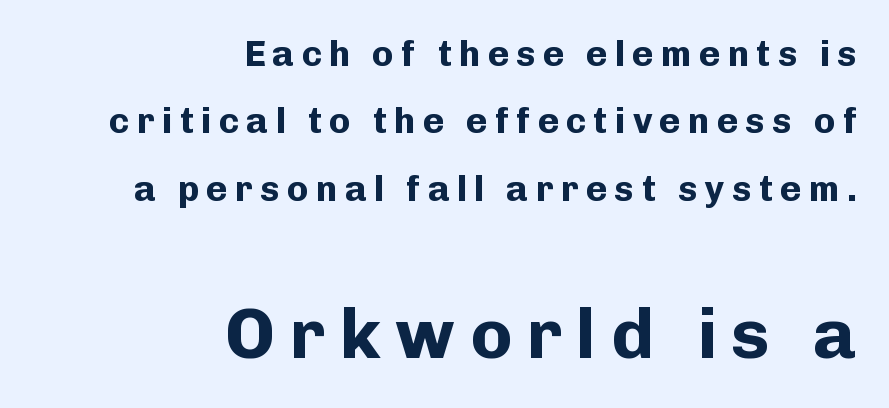
Q: Is the text bold? A: Yes.
Q: Is the text italic (slanted)? A: No, it is upright.
Q: Is the typeface a serif or a sans-serif typeface? A: Sans-serif.
Q: Is the text underlined? A: No.
Q: How is the paragraph aligned? A: Right-aligned.
Q: Is the spacing between letters normal or unusually wide? A: Unusually wide.
Q: Which block of text is set in a larger size, the first (top) or the second (bottom)? A: The second (bottom) one.
Q: Width (condensed, normal, or wide)? A: Normal.
Q: Stroke contrast? A: Low.
Q: x-height? A: Medium.
Q: Monospaced? A: No.
